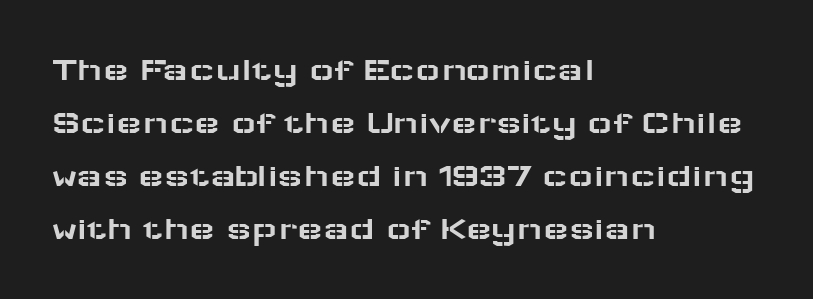
The image shows 34 px wide sans-serif type, upright; set left-aligned, normal line spacing (1.56x), normal letter spacing, not underlined; low stroke contrast and a medium x-height.
